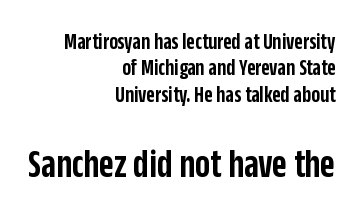
{"serif": "no", "italic": "no", "bold": "semi", "weight": "semibold", "width": "condensed", "stroke_contrast": "low", "x_height": "large", "monospaced": "no", "underline": "no", "align": "right", "line_spacing": "tight", "line_spacing_ratio": 1.15, "letter_spacing": "normal", "letter_spacing_em": 0.0, "larger_block": "second", "size_ratio": 1.74, "glyph_px": 40}
